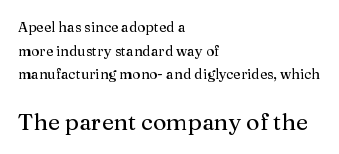
Is there any slant? The stems are plumb. Students, note that the glyphs here touch the page at normal intervals. The string is rendered with underlining switched off. Summary of vertical rhythm: regular, with standard interline spacing. Character size in the trailing block exceeds that of the leading block. Typeset ragged right — the left edge is the straight one.
